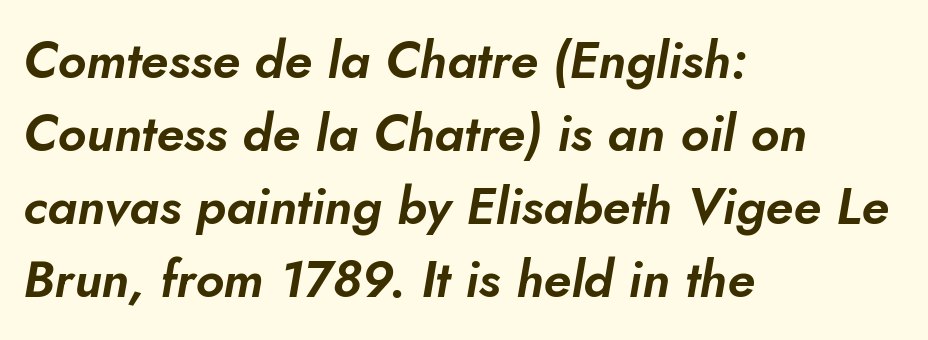
{"italic": "yes", "lean": "right", "slant_degrees": 5, "width": "normal", "stroke_contrast": "low", "x_height": "small", "monospaced": "no", "underline": "no", "align": "left", "line_spacing": "normal", "line_spacing_ratio": 1.43, "letter_spacing": "normal", "letter_spacing_em": 0.0, "glyph_px": 51}
